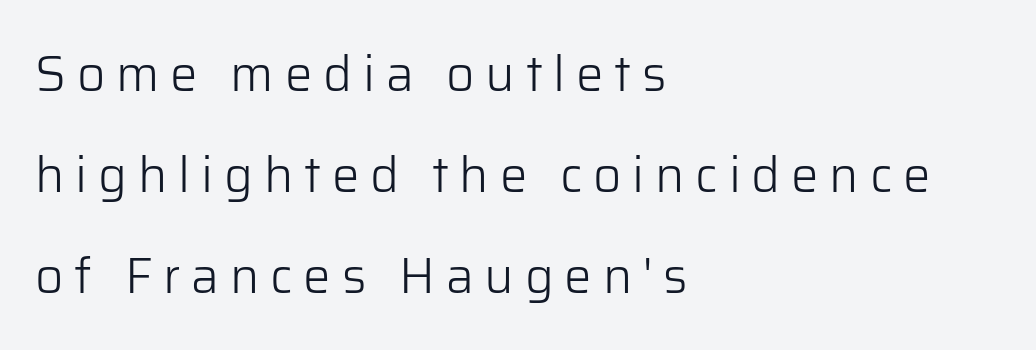
Q: Is the text bold? A: No.
Q: Is the text italic (slanted)? A: No, it is upright.
Q: Is the typeface a serif or a sans-serif typeface? A: Sans-serif.
Q: Is the text underlined? A: No.
Q: How is the paragraph aligned? A: Left-aligned.
Q: Is the spacing between letters normal or unusually wide? A: Unusually wide.
Q: Is the spacing between lines tight, normal or loose? A: Loose.
Q: Width (condensed, normal, or wide)? A: Normal.
Q: Stroke contrast? A: Low.
Q: x-height? A: Medium.
Q: Monospaced? A: No.
